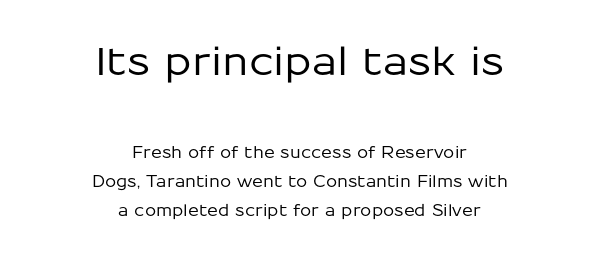
This sample uses a sans-serif face. Both edges are ragged and mirror each other, which tells us the setting is centered. The upper block of text is set noticeably larger than the block beneath it. It's the straight-up-and-down kind of type.
